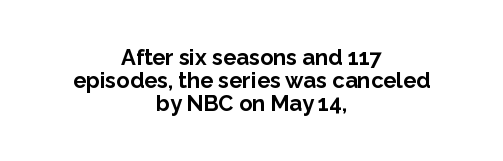
The image shows 22 px bold type, upright; set centered, tight line spacing (1.04x), normal letter spacing, not underlined.
